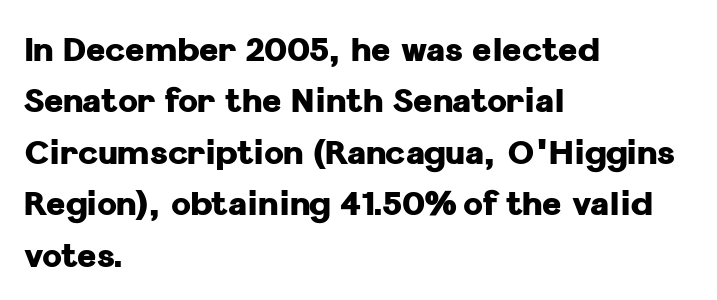
The image shows 33 px heavy sans-serif type, upright; set left-aligned, normal line spacing (1.56x), normal letter spacing, not underlined; low stroke contrast and a medium x-height.
